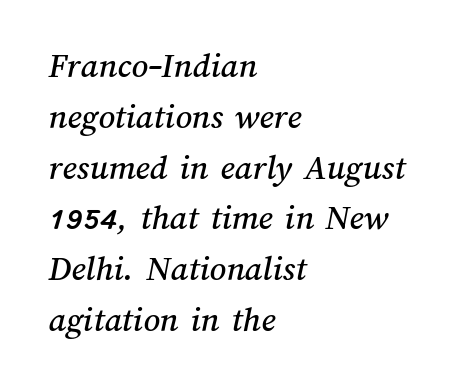
Between one letter and the next there's only the usual sliver of space. How would I describe the line gaps? Plain and ordinary. Typeset ragged right — the left edge is the straight one. The rendering uses natural spacing where letterforms have individual widths. Letters rest on an invisible, unmarked baseline.
